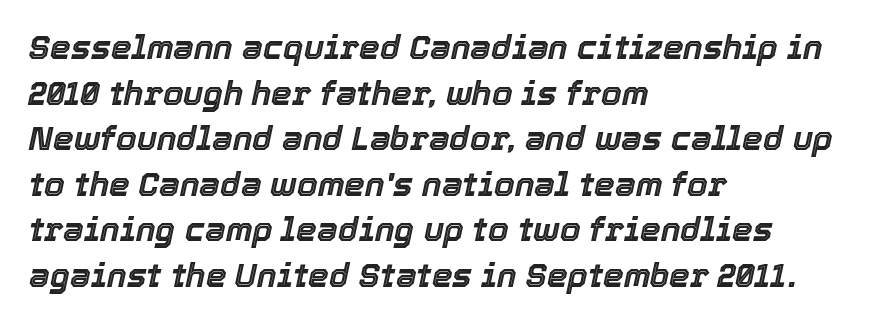
Q: Is the text italic (slanted)? A: Yes, it leans right by about 12 degrees.
Q: Is the text underlined? A: No.
Q: How is the paragraph aligned? A: Left-aligned.
Q: Is the spacing between letters normal or unusually wide? A: Normal.
Q: Is the spacing between lines tight, normal or loose? A: Normal.
Q: Width (condensed, normal, or wide)? A: Normal.
Q: x-height? A: Medium.
Q: Monospaced? A: No.
